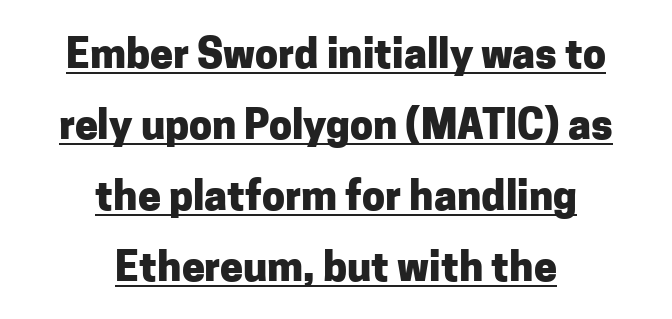
{"serif": "no", "italic": "no", "bold": "yes", "weight": "heavy", "width": "normal", "stroke_contrast": "low", "x_height": "medium", "monospaced": "no", "underline": "yes", "align": "center", "line_spacing_ratio": 1.73, "letter_spacing": "normal", "letter_spacing_em": 0.0, "glyph_px": 41}
